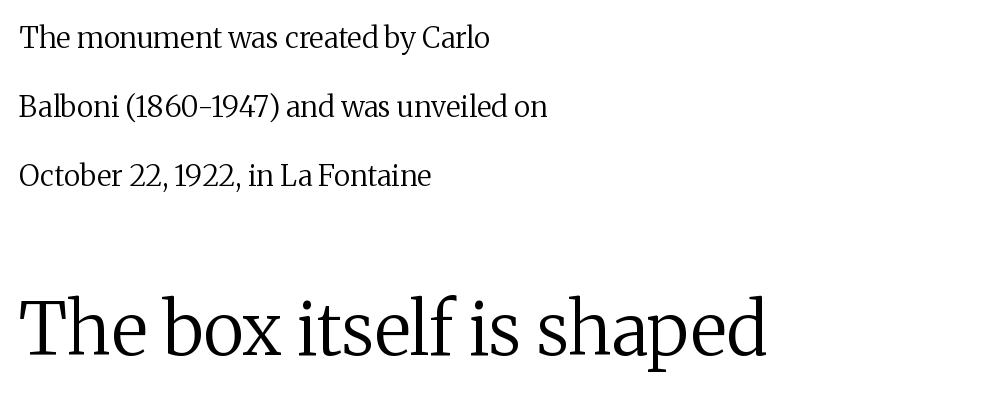
{"serif": "yes", "italic": "no", "bold": "no", "weight": "regular", "width": "normal", "stroke_contrast": "medium", "x_height": "medium", "monospaced": "no", "underline": "no", "align": "left", "line_spacing": "loose", "line_spacing_ratio": 2.38, "letter_spacing": "normal", "letter_spacing_em": 0.0, "larger_block": "second", "size_ratio": 2.48, "glyph_px": 72}
